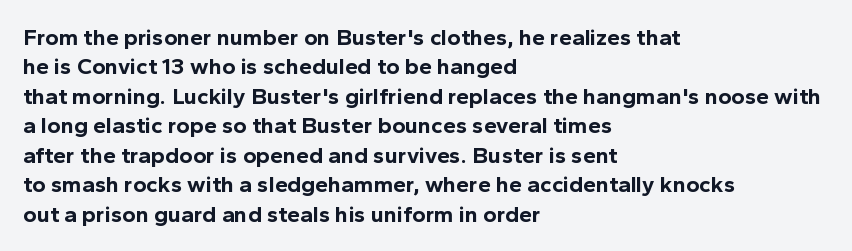
Q: Is the text bold? A: Yes.
Q: Is the text italic (slanted)? A: No, it is upright.
Q: Is the text underlined? A: No.
Q: How is the paragraph aligned? A: Left-aligned.
Q: Is the spacing between letters normal or unusually wide? A: Normal.
Q: Is the spacing between lines tight, normal or loose? A: Normal.
